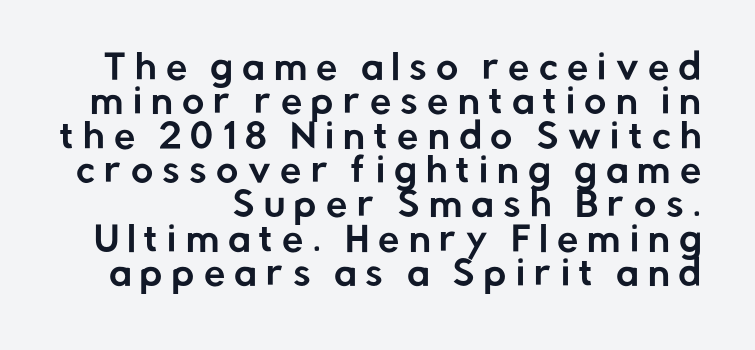
{"serif": "no", "italic": "no", "width": "normal", "stroke_contrast": "low", "x_height": "medium", "monospaced": "no", "underline": "no", "align": "right", "line_spacing": "tight", "line_spacing_ratio": 1.01, "letter_spacing": "wide", "letter_spacing_em": 0.27, "glyph_px": 34}
